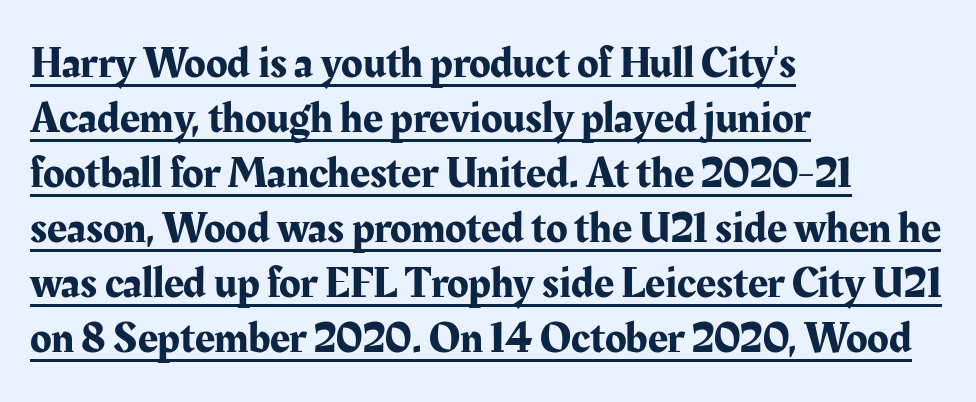
The image shows 44 px serif type, upright; set left-aligned, normal line spacing (1.25x), normal letter spacing, underlined; medium stroke contrast and a medium x-height.
